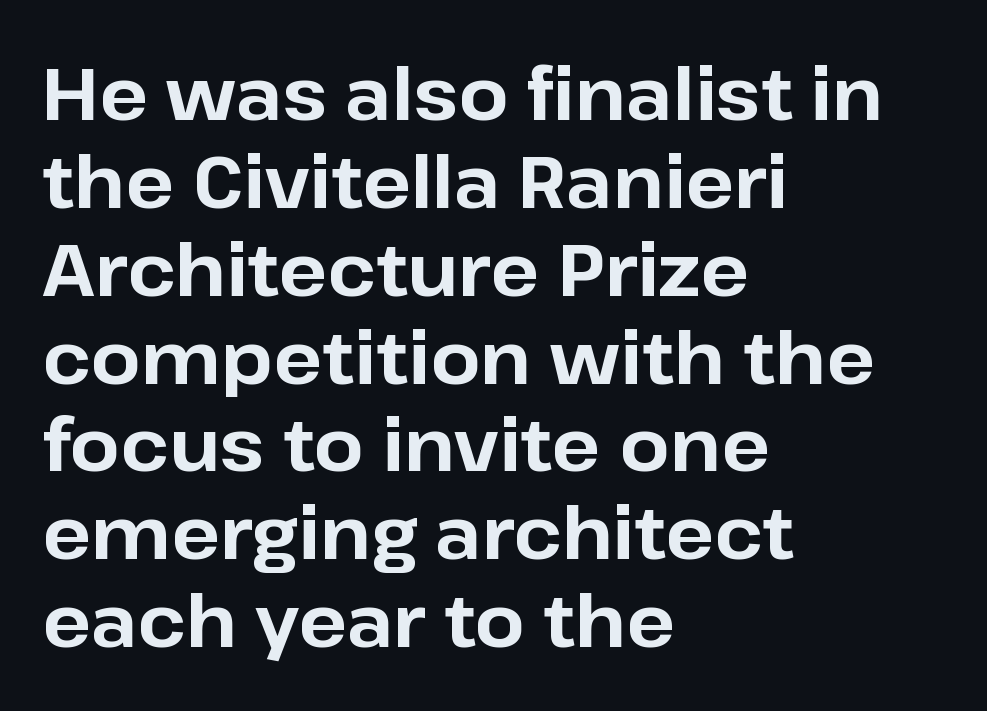
Lines of text with bare space underneath. You can tell from the bare stems that sans-serif type was used. Letter spacing: default. Each letter keeps its own natural width here, so spacing adapts to shape. A student would call this left alignment; a typographer would say flush left, rag right.
